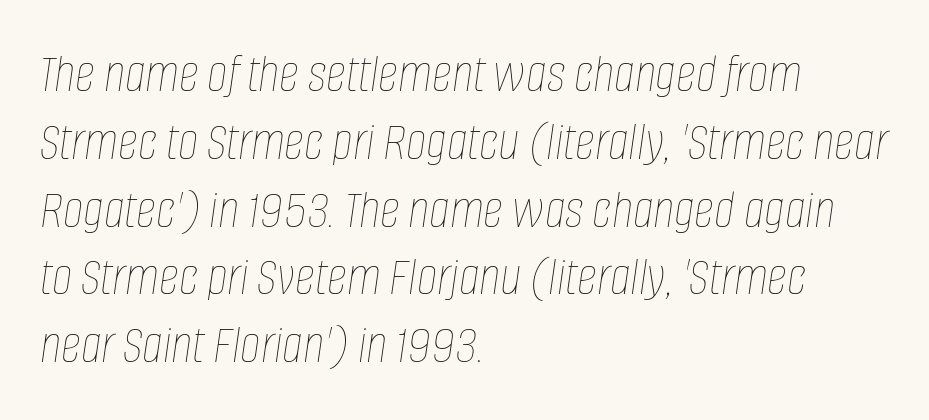
The image shows 56 px thin, condensed type, italic (leaning right); set left-aligned, line spacing 1.21x, normal letter spacing, not underlined; low stroke contrast and a large x-height.
